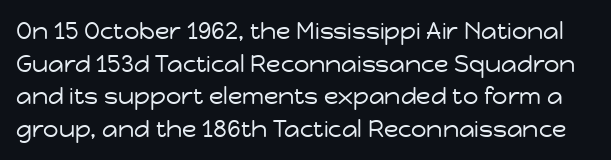
Q: Is the text bold? A: No.
Q: Is the text italic (slanted)? A: No, it is upright.
Q: Is the text underlined? A: No.
Q: Is the spacing between letters normal or unusually wide? A: Normal.
Q: Is the spacing between lines tight, normal or loose? A: Normal.
